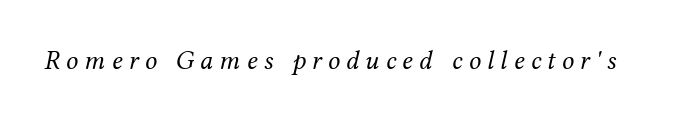
Q: Is the text bold? A: No.
Q: Is the text italic (slanted)? A: Yes, it leans right by about 12 degrees.
Q: Is the text underlined? A: No.
Q: Is the spacing between letters normal or unusually wide? A: Unusually wide.
